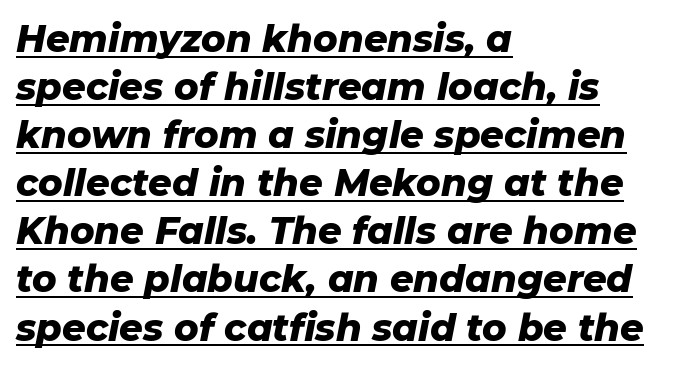
Q: Is the text bold? A: Yes.
Q: Is the text italic (slanted)? A: Yes, it leans right by about 11 degrees.
Q: Is the text underlined? A: Yes.
Q: How is the paragraph aligned? A: Left-aligned.
Q: Is the spacing between letters normal or unusually wide? A: Normal.
Q: Is the spacing between lines tight, normal or loose? A: Normal.
Q: Width (condensed, normal, or wide)? A: Normal.
Q: Stroke contrast? A: Low.
Q: x-height? A: Medium.
Q: Monospaced? A: No.
